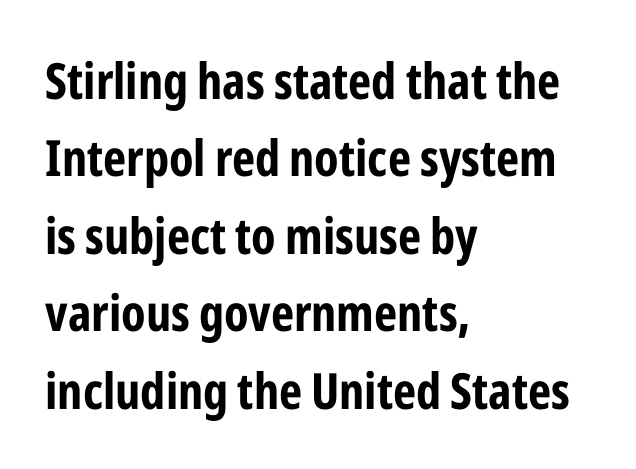
The image shows 50 px bold, condensed sans-serif type, upright; set left-aligned, normal line spacing (1.55x), normal letter spacing, not underlined; low stroke contrast and a medium x-height.
